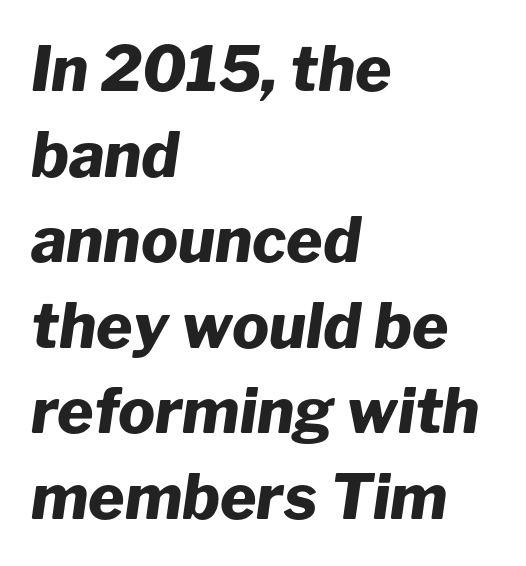
The image shows 62 px heavy type, italic (leaning right); set left-aligned, normal line spacing (1.38x), normal letter spacing, not underlined; low stroke contrast and a medium x-height.
